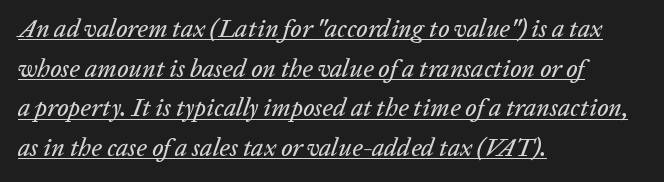
{"italic": "yes", "lean": "right", "slant_degrees": 20, "underline": "yes", "align": "left", "line_spacing": "normal", "line_spacing_ratio": 1.59, "letter_spacing": "normal", "letter_spacing_em": 0.0, "glyph_px": 25}
